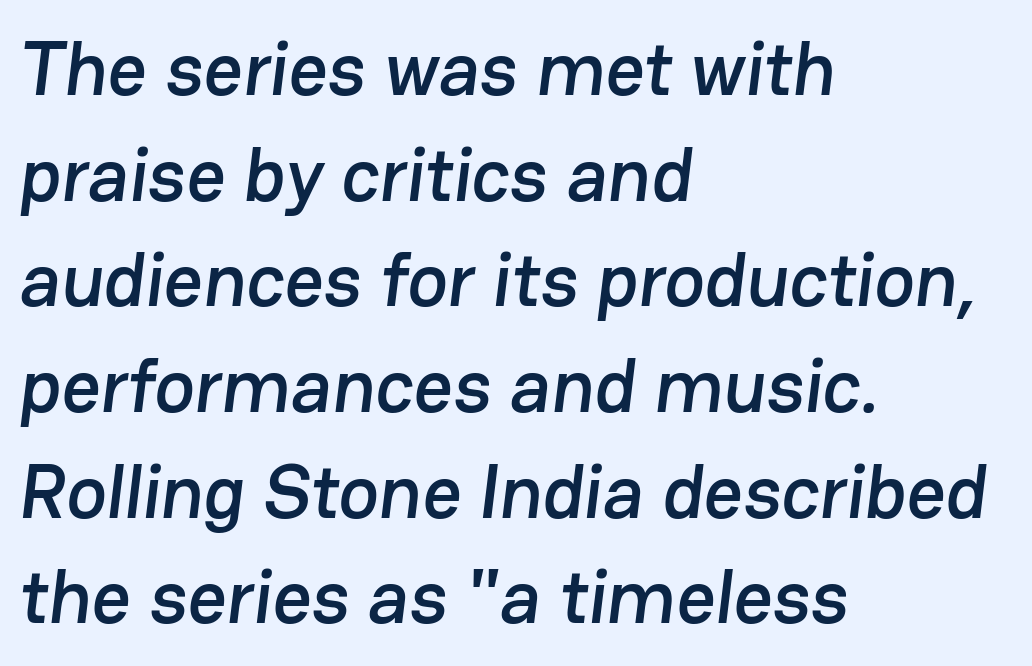
{"serif": "no", "width": "normal", "stroke_contrast": "low", "x_height": "medium", "monospaced": "no", "underline": "no", "align": "left", "line_spacing": "normal", "line_spacing_ratio": 1.39, "letter_spacing": "normal", "letter_spacing_em": 0.0, "glyph_px": 76}
